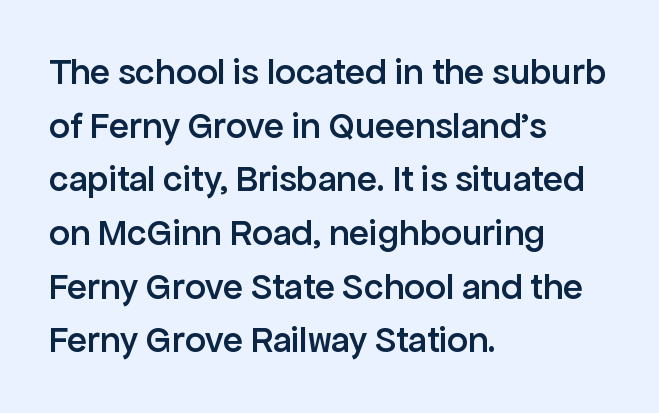
The image shows 37 px semibold sans-serif type, upright; set left-aligned, normal line spacing (1.45x), normal letter spacing, not underlined; low stroke contrast and a medium x-height.
